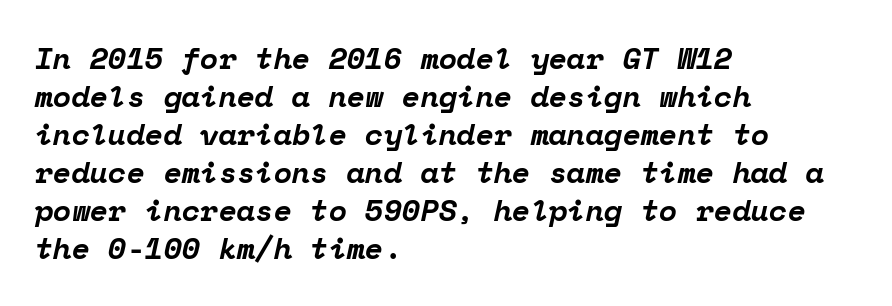
Leading matches the norm, producing a regular column. Which margin do the lines hug? The left one — the right edge is uneven. Every character sits at an angle, as italics do. Check where the strokes stop: tiny serifs finish them off. Fixed-width glyphs throughout — classic coding-font behaviour.
